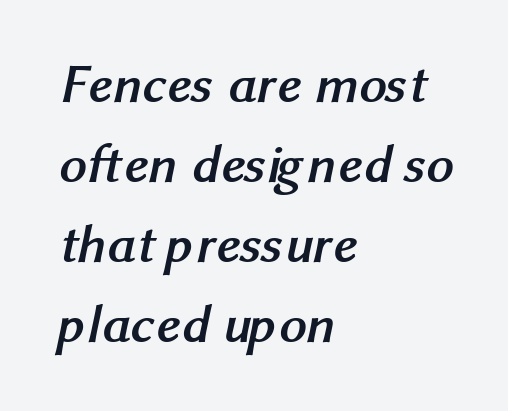
The image shows 54 px semibold sans-serif type; set left-aligned, normal line spacing (1.48x), normal letter spacing, not underlined; medium stroke contrast and a medium x-height.
